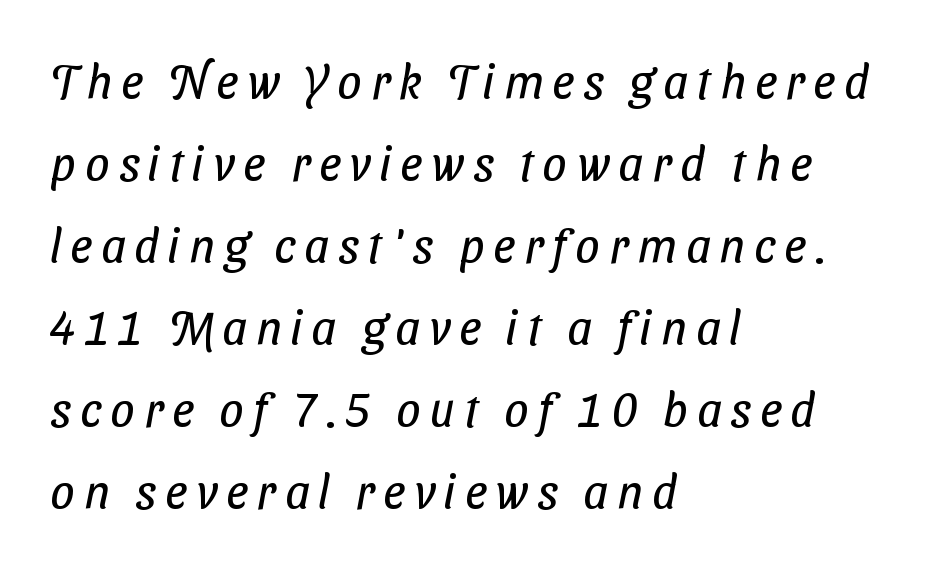
{"serif": "no", "bold": "no", "weight": "regular", "width": "condensed", "stroke_contrast": "low", "x_height": "medium", "monospaced": "no", "underline": "no", "align": "left", "line_spacing_ratio": 1.71, "glyph_px": 48}
